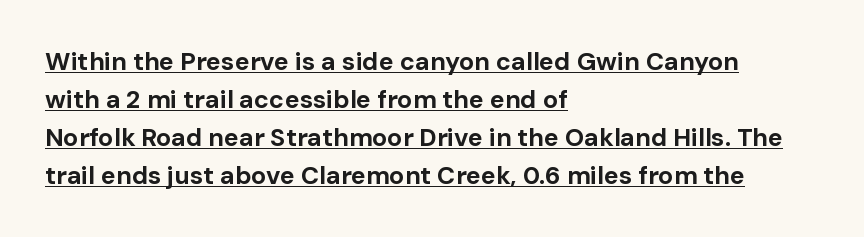
{"italic": "no", "bold": "yes", "underline": "yes", "align": "left", "line_spacing": "normal", "line_spacing_ratio": 1.52, "letter_spacing": "normal", "letter_spacing_em": 0.0, "glyph_px": 25}
